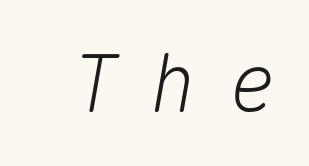
The image shows 78 px text type, italic (leaning right), monospaced; set unusually wide letter spacing (+0.41 em), not underlined; medium stroke contrast and a medium x-height.
